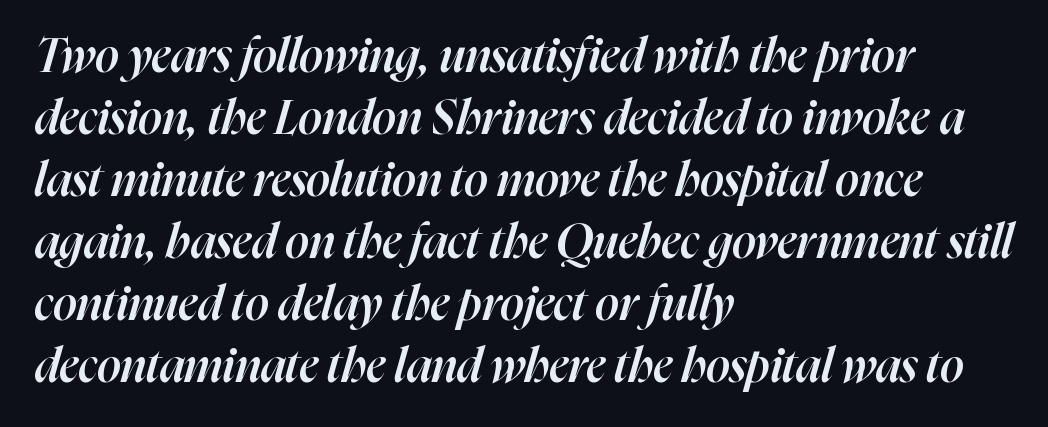
Q: Is the text bold? A: Semi-bold.
Q: Is the text italic (slanted)? A: Yes, it leans right by about 16 degrees.
Q: Is the text underlined? A: No.
Q: How is the paragraph aligned? A: Left-aligned.
Q: Is the spacing between letters normal or unusually wide? A: Normal.
Q: Is the spacing between lines tight, normal or loose? A: Normal.
Q: Width (condensed, normal, or wide)? A: Normal.
Q: Stroke contrast? A: High.
Q: x-height? A: Medium.
Q: Monospaced? A: No.
